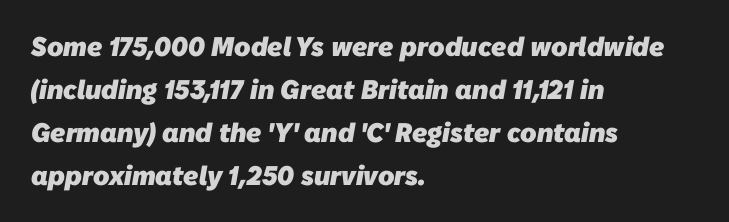
This rendering uses left alignment, leaving the right contour irregular. The foot of each line stays bare and open. Baseline-to-baseline distance is the conventional proportion of letter height. Default kerning and tracking; the words read as compact shapes. In terms of weight, the rendering is a true, heavy bold.
